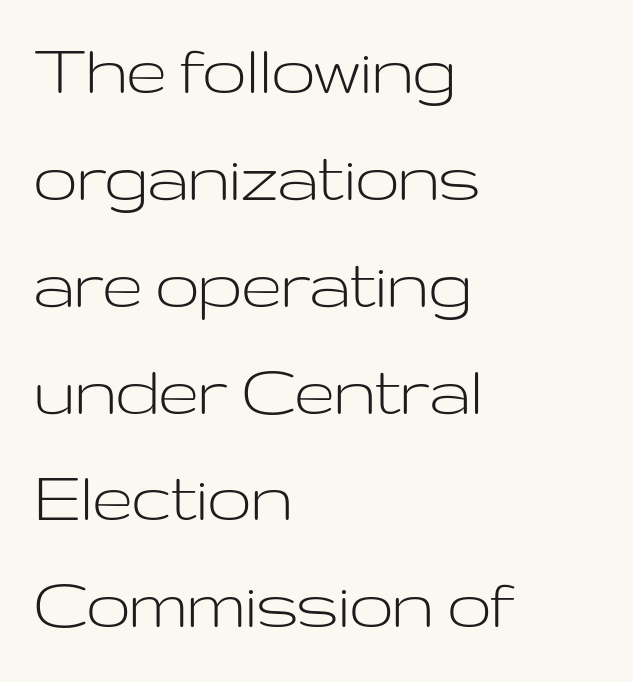
The text block is weighted toward the left margin, trailing off unevenly rightward. A typesetter would call this proportional, since set widths differ per character. Spacing between characters is what you'd get straight out of the box. Do the letters lean? They stand straight. A clean baseline with only descenders dipping below it. Type style note: lacks serifs.
